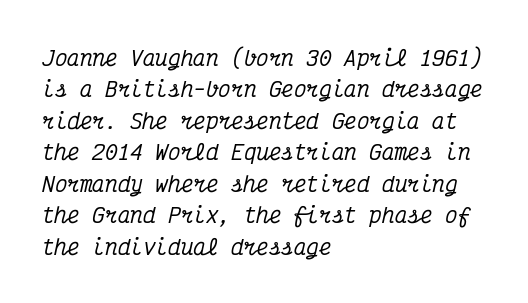
Nothing unusual about the tracking: characters are spaced as the font intends. In CSS terms this would be text-align: left. Is there much room between lines? A standard amount, neither cramped nor airy. Check under the words: just untouched page. Compared with ordinary roman type, these characters are visibly tilted.
